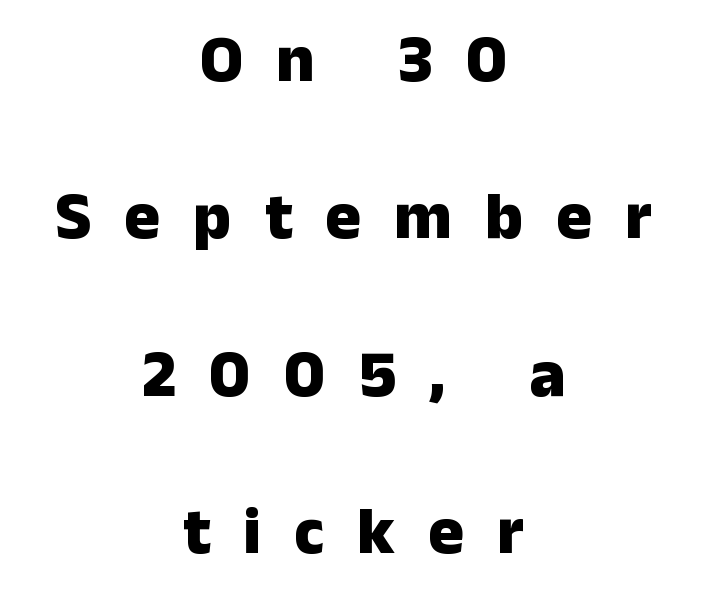
The image shows 67 px heavy sans-serif type, upright; set centered, loose line spacing (2.35x), unusually wide letter spacing (+0.49 em), not underlined; low stroke contrast and a medium x-height.
